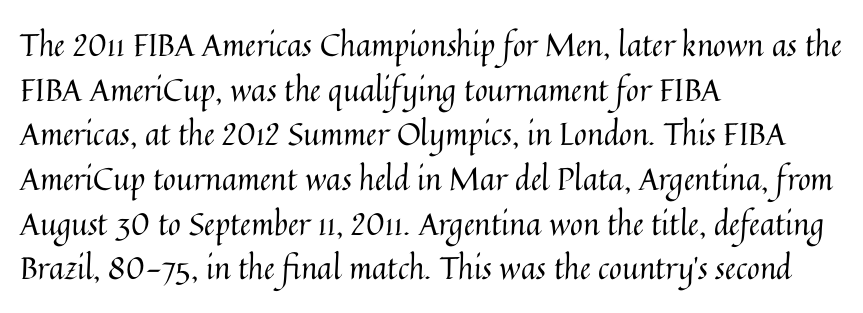
The image shows 31 px regular-weight type; set left-aligned, normal line spacing (1.44x), normal letter spacing, not underlined; medium stroke contrast and a medium x-height.
